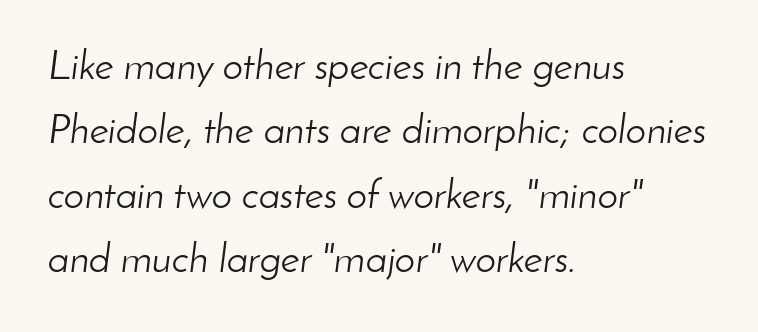
The image shows 41 px light type, italic (leaning right); set left-aligned, normal line spacing (1.57x), normal letter spacing, not underlined; low stroke contrast and a small x-height.
